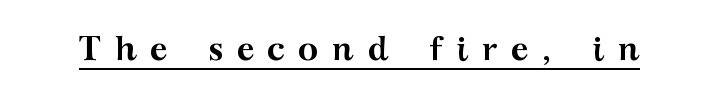
Look at the bottom of the vertical strokes: they flare into serifs here. How are the letters spaced? Widely, with obvious added tracking. The passage shown is typed in a proportional face where columns would drift. Strong, thick strokes mark this as bold type. Upright lettering throughout.
